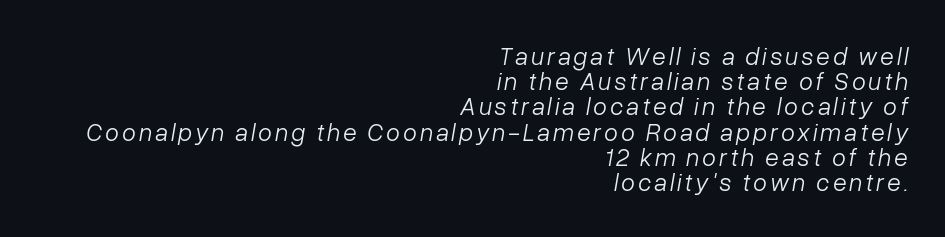
Lines of text with bare space underneath. Stems and bowls with no extra thickness — not bold. When letters slant like this, we call the style italic. If you drew a ruler down the right edge, every line would touch it. The passage shown stacks its lines with hardly any gap.
